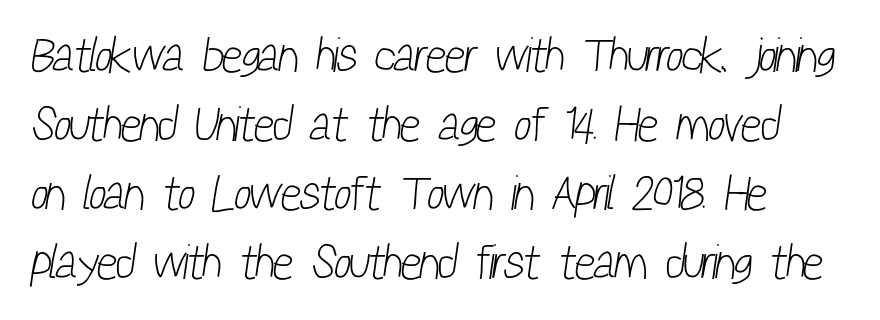
Q: Is the text bold? A: No.
Q: Is the typeface a serif or a sans-serif typeface? A: Sans-serif.
Q: Is the text underlined? A: No.
Q: How is the paragraph aligned? A: Left-aligned.
Q: Is the spacing between letters normal or unusually wide? A: Normal.
Q: Is the spacing between lines tight, normal or loose? A: Normal.
Q: Width (condensed, normal, or wide)? A: Condensed.
Q: Stroke contrast? A: Low.
Q: x-height? A: Medium.
Q: Monospaced? A: No.
